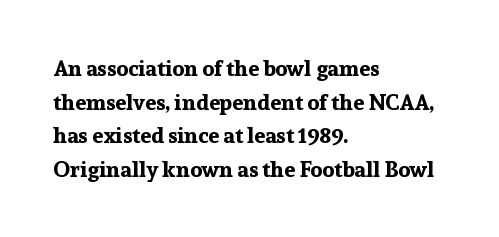
This sample is left-justified, so line endings fall wherever the words run out. Ascenders rise straight up at ninety degrees. Notice how descenders clear the ascenders below comfortably — that's standard leading. Is the type bold? Yes — the strokes are clearly thick and heavy.
